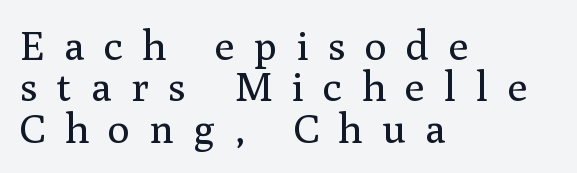
{"serif": "yes", "italic": "no", "bold": "no", "weight": "regular", "width": "normal", "stroke_contrast": "medium", "x_height": "medium", "monospaced": "no", "underline": "no", "align": "left", "line_spacing": "tight", "line_spacing_ratio": 1.01, "letter_spacing": "wide", "letter_spacing_em": 0.47, "glyph_px": 41}
